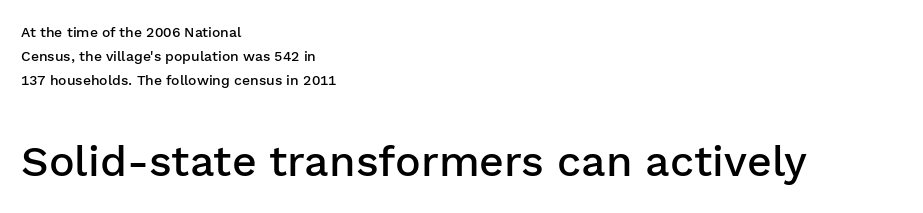
{"serif": "no", "italic": "no", "bold": "semi", "weight": "semibold", "width": "normal", "stroke_contrast": "low", "x_height": "medium", "monospaced": "no", "underline": "no", "align": "left", "line_spacing_ratio": 1.73, "letter_spacing": "normal", "letter_spacing_em": 0.0, "larger_block": "second", "size_ratio": 3.07, "glyph_px": 43}
